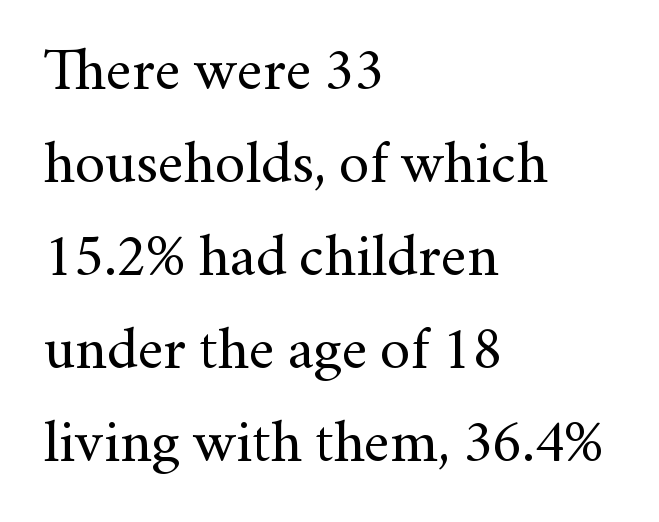
The image shows 60 px regular-weight serif type, upright; set left-aligned, normal line spacing (1.55x), normal letter spacing, not underlined; medium stroke contrast and a small x-height.
